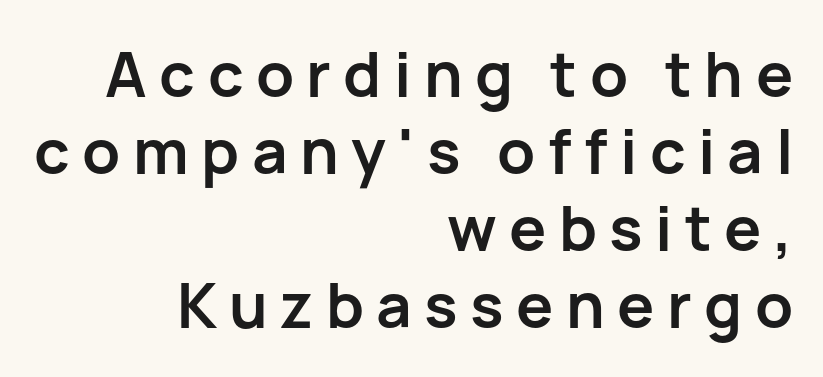
Q: Is the text bold? A: Yes.
Q: Is the text italic (slanted)? A: No, it is upright.
Q: Is the typeface a serif or a sans-serif typeface? A: Sans-serif.
Q: Is the text underlined? A: No.
Q: How is the paragraph aligned? A: Right-aligned.
Q: Is the spacing between letters normal or unusually wide? A: Unusually wide.
Q: Width (condensed, normal, or wide)? A: Normal.
Q: Stroke contrast? A: Low.
Q: x-height? A: Medium.
Q: Monospaced? A: No.
